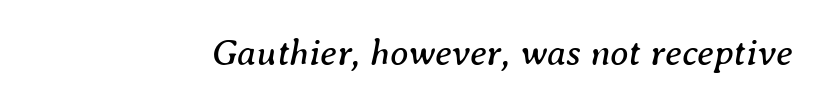
Designer's note — italics engaged. No letter is thick-stroked: the sample isn't bold. Proportional: the letters do not fall into vertical columns. The glyphs are unaccompanied by any horizontal stroke below them.
